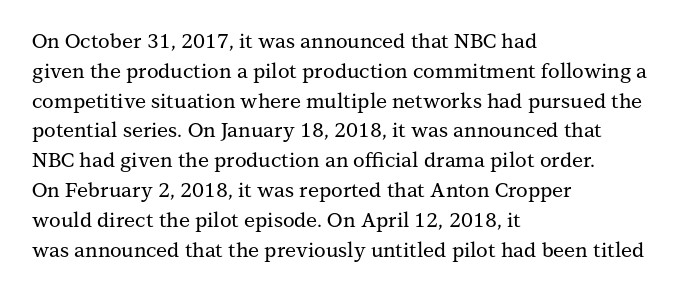
Q: Is the text italic (slanted)? A: No, it is upright.
Q: Is the text underlined? A: No.
Q: How is the paragraph aligned? A: Left-aligned.
Q: Is the spacing between letters normal or unusually wide? A: Normal.
Q: Is the spacing between lines tight, normal or loose? A: Normal.
